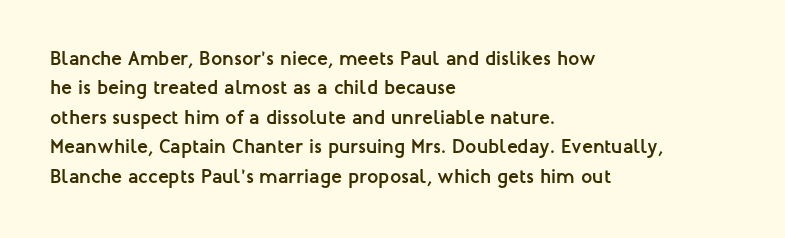
The image shows 20 px bold type, upright; set left-aligned, normal line spacing (1.47x), normal letter spacing, not underlined.
